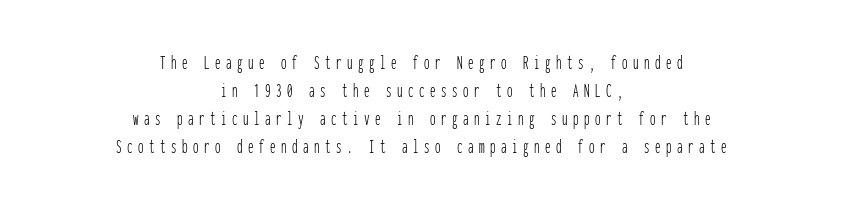
{"italic": "no", "bold": "no", "underline": "no", "align": "center", "line_spacing": "normal", "line_spacing_ratio": 1.27, "letter_spacing": "wide", "letter_spacing_em": 0.25, "glyph_px": 22}
